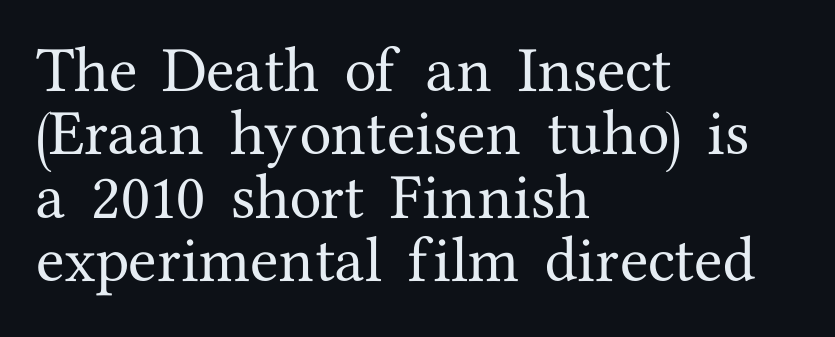
{"serif": "yes", "italic": "no", "width": "normal", "stroke_contrast": "medium", "x_height": "medium", "monospaced": "no", "underline": "no", "align": "left", "line_spacing_ratio": 1.22, "letter_spacing": "normal", "letter_spacing_em": 0.0, "glyph_px": 52}
